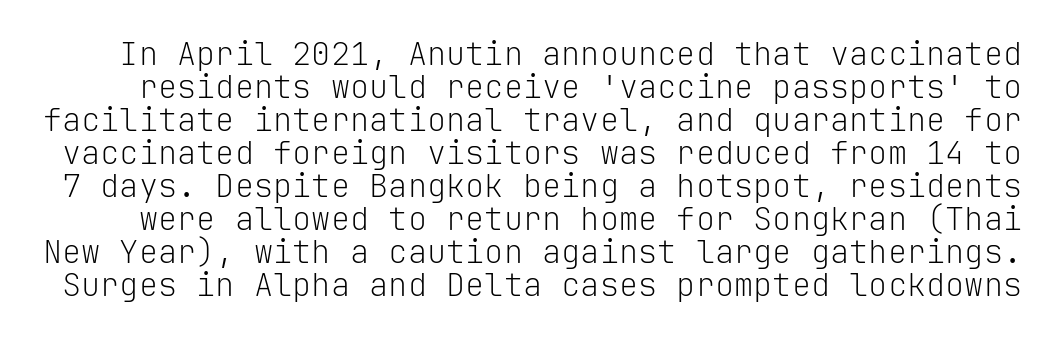
The image shows 32 px light sans-serif type, upright, monospaced; set tight line spacing (1.03x), normal letter spacing, not underlined; low stroke contrast and a medium x-height.
